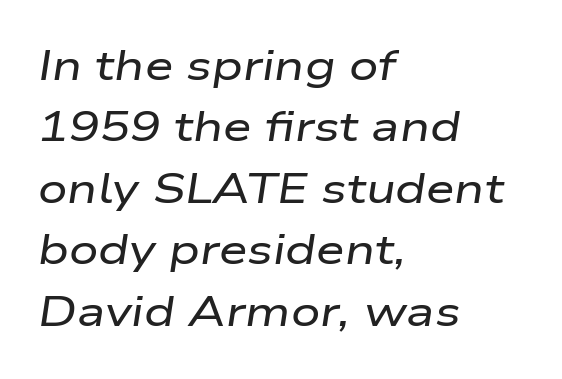
One glance says typical: line gaps are just what's usual. The glyphs are unaccompanied by any horizontal stroke below them. The tracking reads as untouched default to a designer's eye. Does the copy run flush right? No — it runs flush left. The axis of the letterforms is tilted away from vertical. The face used here is proportionally spaced, like ordinary book or web type.
